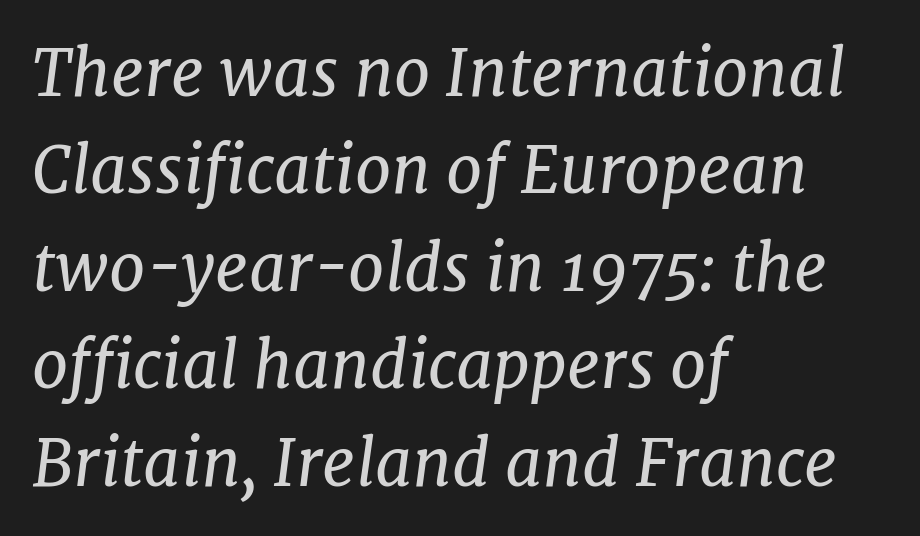
Q: Is the text bold? A: No.
Q: Is the text italic (slanted)? A: Yes, it leans right by about 7 degrees.
Q: Is the typeface a serif or a sans-serif typeface? A: Serif.
Q: Is the text underlined? A: No.
Q: How is the paragraph aligned? A: Left-aligned.
Q: Is the spacing between letters normal or unusually wide? A: Normal.
Q: Is the spacing between lines tight, normal or loose? A: Normal.
Q: Width (condensed, normal, or wide)? A: Normal.
Q: Stroke contrast? A: Low.
Q: x-height? A: Medium.
Q: Monospaced? A: No.
